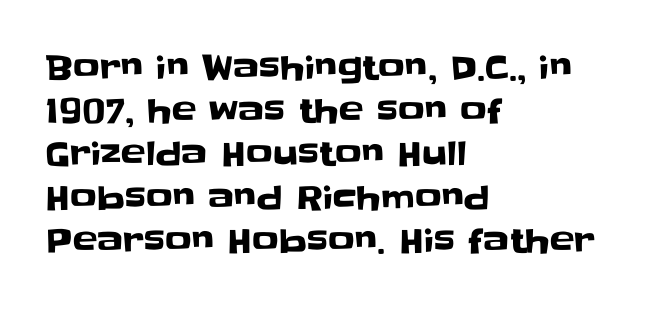
{"serif": "no", "italic": "no", "width": "normal", "stroke_contrast": "low", "x_height": "large", "monospaced": "no", "underline": "no", "align": "left", "line_spacing": "normal", "line_spacing_ratio": 1.31, "letter_spacing": "normal", "letter_spacing_em": 0.0, "glyph_px": 33}
